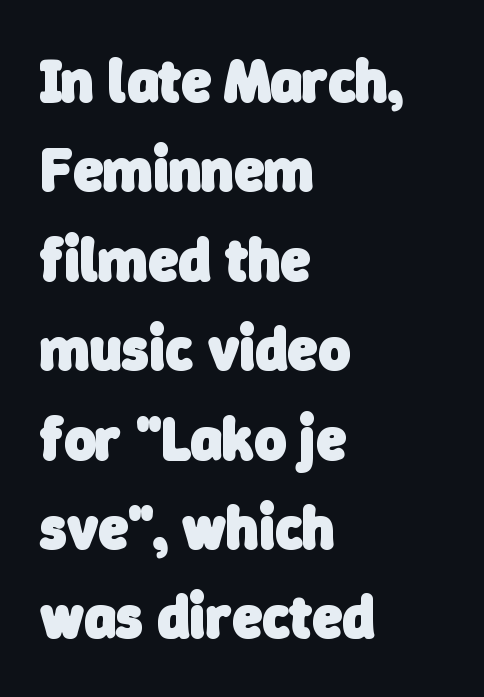
Looks like regular typesetting: each glyph gets only the width it needs. Casual observation: everything's shoved over to the left. Nope, no serifs anywhere on these letters. Regarding leading, the lines here are spaced in the standard way. Unmarked baselines from the first word to the last.
